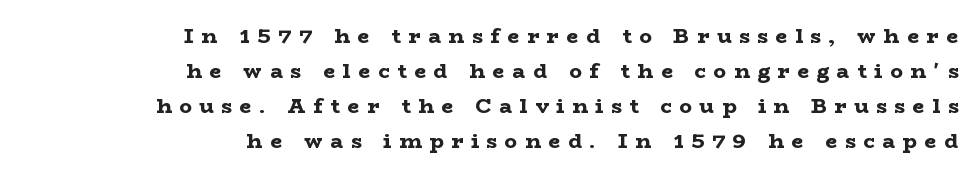
One glance says typical: line gaps are just what's usual. Summary of weight: heavy, a full bold. This is the regular roman posture of the typeface. Tracking value appears strongly positive — letters spread wide. Any mark beneath the type? The region is blank. The compositor pushed each line to the right boundary.
